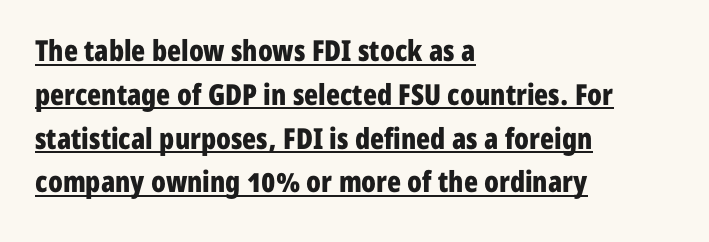
{"serif": "no", "italic": "no", "bold": "yes", "weight": "bold", "width": "condensed", "stroke_contrast": "low", "x_height": "medium", "monospaced": "no", "underline": "yes", "align": "left", "line_spacing": "normal", "line_spacing_ratio": 1.51, "letter_spacing": "normal", "letter_spacing_em": 0.0, "glyph_px": 29}
